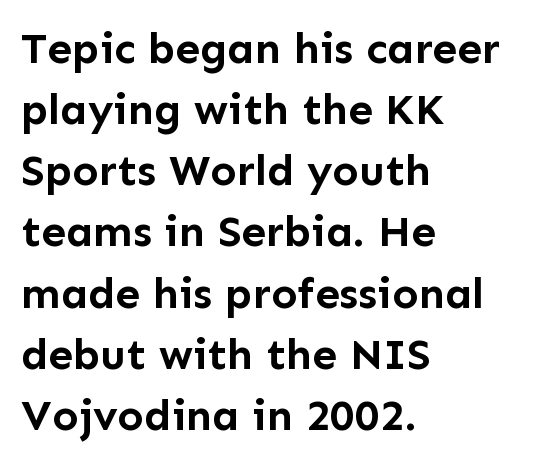
The tracking reads as untouched default to a designer's eye. This sample has the flowing, uneven cadence of proportional lettering. Check under the words: just untouched page. Every row of glyphs begins at an identical x-position on the left.
